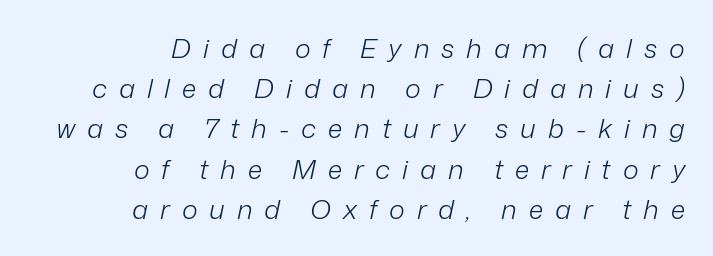
Q: Is the text bold? A: No.
Q: Is the text italic (slanted)? A: Yes, it leans right by about 12 degrees.
Q: Is the text underlined? A: No.
Q: How is the paragraph aligned? A: Right-aligned.
Q: Is the spacing between letters normal or unusually wide? A: Unusually wide.
Q: Is the spacing between lines tight, normal or loose? A: Normal.
